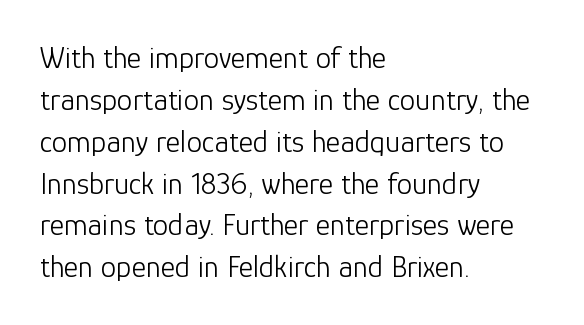
{"serif": "no", "italic": "no", "bold": "no", "weight": "light", "width": "normal", "stroke_contrast": "low", "x_height": "medium", "monospaced": "no", "underline": "no", "align": "left", "line_spacing": "normal", "line_spacing_ratio": 1.35, "letter_spacing": "normal", "letter_spacing_em": 0.0, "glyph_px": 31}
